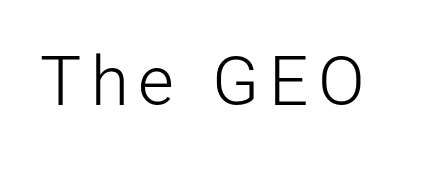
{"serif": "no", "italic": "no", "bold": "no", "weight": "light", "width": "normal", "stroke_contrast": "low", "x_height": "medium", "monospaced": "no", "underline": "no", "glyph_px": 69}
